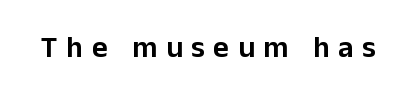
Q: Is the text italic (slanted)? A: No, it is upright.
Q: Is the typeface a serif or a sans-serif typeface? A: Sans-serif.
Q: Is the text underlined? A: No.
Q: Is the spacing between letters normal or unusually wide? A: Unusually wide.
Q: Width (condensed, normal, or wide)? A: Normal.
Q: Stroke contrast? A: Low.
Q: x-height? A: Medium.
Q: Monospaced? A: No.
